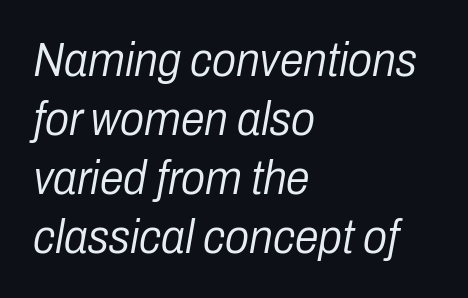
Q: Is the text bold? A: No.
Q: Is the text italic (slanted)? A: Yes, it leans right by about 10 degrees.
Q: Is the text underlined? A: No.
Q: How is the paragraph aligned? A: Left-aligned.
Q: Is the spacing between letters normal or unusually wide? A: Normal.
Q: Width (condensed, normal, or wide)? A: Condensed.
Q: Stroke contrast? A: Low.
Q: x-height? A: Medium.
Q: Monospaced? A: No.
